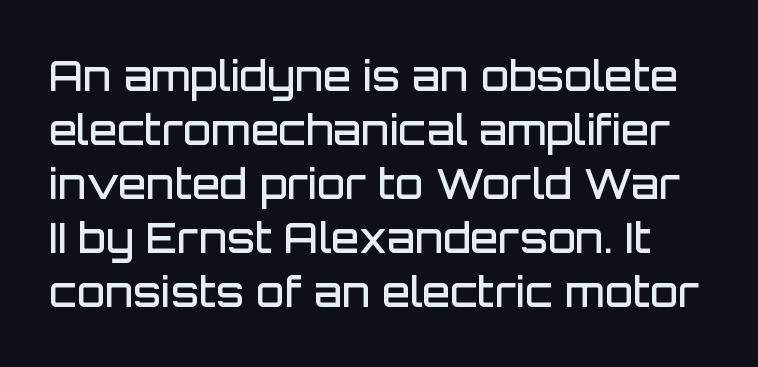
Q: Is the text bold? A: Semi-bold.
Q: Is the text italic (slanted)? A: No, it is upright.
Q: Is the typeface a serif or a sans-serif typeface? A: Sans-serif.
Q: Is the text underlined? A: No.
Q: Is the spacing between letters normal or unusually wide? A: Normal.
Q: Is the spacing between lines tight, normal or loose? A: Normal.
Q: Width (condensed, normal, or wide)? A: Normal.
Q: Stroke contrast? A: Low.
Q: x-height? A: Large.
Q: Monospaced? A: No.
